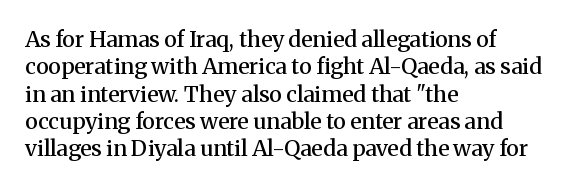
The image shows 22 px text type, upright; set left-aligned, line spacing 1.24x, normal letter spacing, not underlined.
